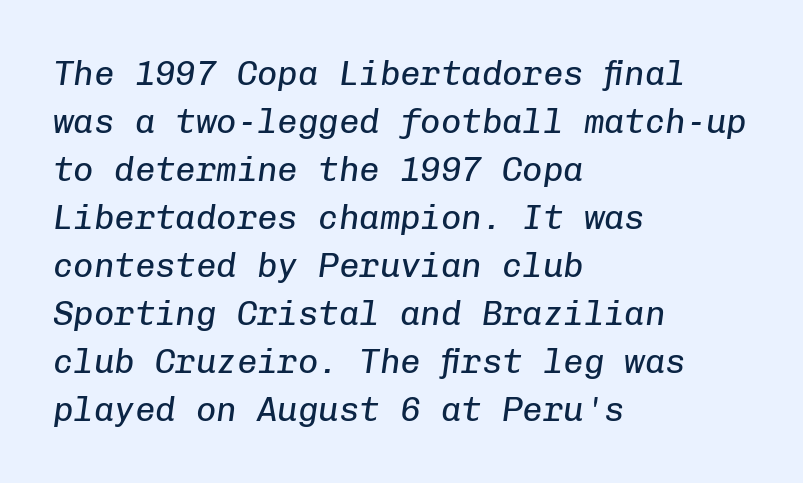
{"italic": "yes", "lean": "right", "slant_degrees": 8, "bold": "no", "weight": "regular", "width": "normal", "stroke_contrast": "low", "x_height": "medium", "monospaced": "yes", "underline": "no", "align": "left", "line_spacing": "normal", "line_spacing_ratio": 1.41, "letter_spacing": "normal", "letter_spacing_em": 0.0, "glyph_px": 34}
